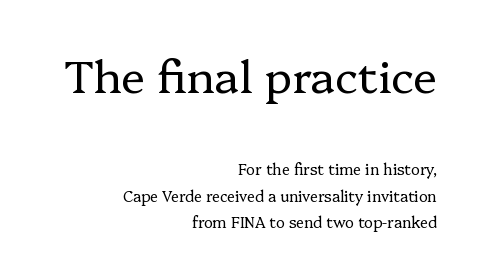
Q: Is the text bold? A: No.
Q: Is the text italic (slanted)? A: No, it is upright.
Q: Is the typeface a serif or a sans-serif typeface? A: Serif.
Q: Is the text underlined? A: No.
Q: How is the paragraph aligned? A: Right-aligned.
Q: Is the spacing between letters normal or unusually wide? A: Normal.
Q: Which block of text is set in a larger size, the first (top) or the second (bottom)? A: The first (top) one.
Q: Width (condensed, normal, or wide)? A: Normal.
Q: Stroke contrast? A: Low.
Q: x-height? A: Medium.
Q: Monospaced? A: No.
